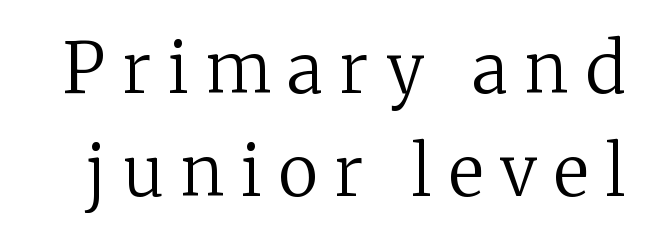
The image shows 69 px regular-weight serif type, upright; set normal line spacing (1.49x), unusually wide letter spacing (+0.25 em), not underlined; medium stroke contrast and a medium x-height.
